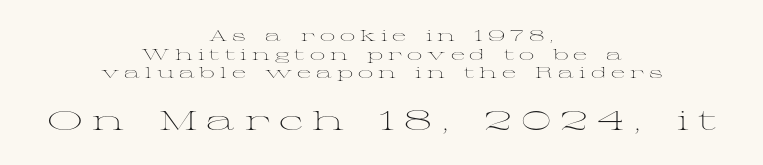
{"italic": "no", "bold": "no", "underline": "no", "align": "center", "line_spacing_ratio": 1.24, "letter_spacing": "wide", "letter_spacing_em": 0.34, "larger_block": "second", "size_ratio": 1.8, "glyph_px": 27}
